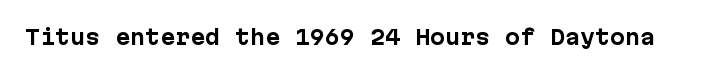
The rendering keeps characters at their native spacing. Underlining? Definitely not there. Nope, not italic — everything's standing straight. Set as a true bold cut, around the 700 mark.
